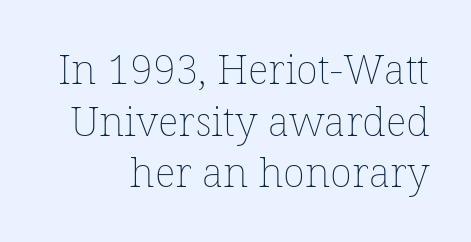
Q: Is the text bold? A: No.
Q: Is the text italic (slanted)? A: No, it is upright.
Q: Is the text underlined? A: No.
Q: How is the paragraph aligned? A: Right-aligned.
Q: Is the spacing between letters normal or unusually wide? A: Normal.
Q: Is the spacing between lines tight, normal or loose? A: Normal.
Q: Width (condensed, normal, or wide)? A: Normal.
Q: Stroke contrast? A: Low.
Q: x-height? A: Medium.
Q: Monospaced? A: No.
